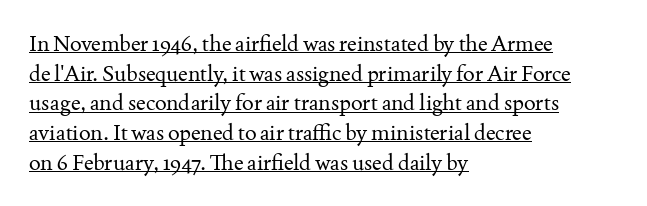
The image shows 22 px text type, upright; set left-aligned, normal line spacing (1.35x), normal letter spacing, underlined.
